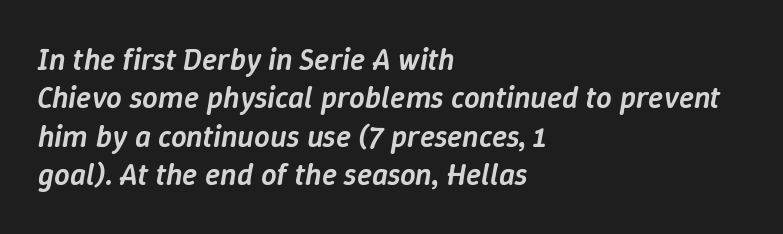
Is the type slanted? Yes — the strokes lean at a clear angle. The letterforms sit shoulder to shoulder at normal distance. Think of a printed novel: that variable character pitch is what you see here. Every row of glyphs begins at an identical x-position on the left. Each row of text sits above clean, open space.
